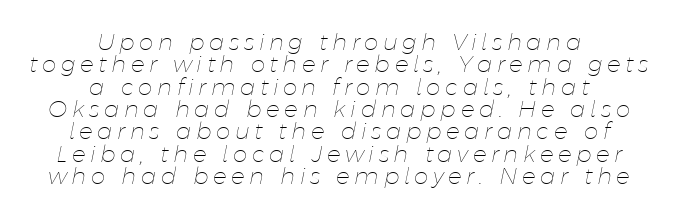
{"italic": "yes", "lean": "right", "slant_degrees": 11, "bold": "no", "underline": "no", "align": "center", "line_spacing": "tight", "line_spacing_ratio": 0.97, "letter_spacing": "wide", "letter_spacing_em": 0.2, "glyph_px": 23}
